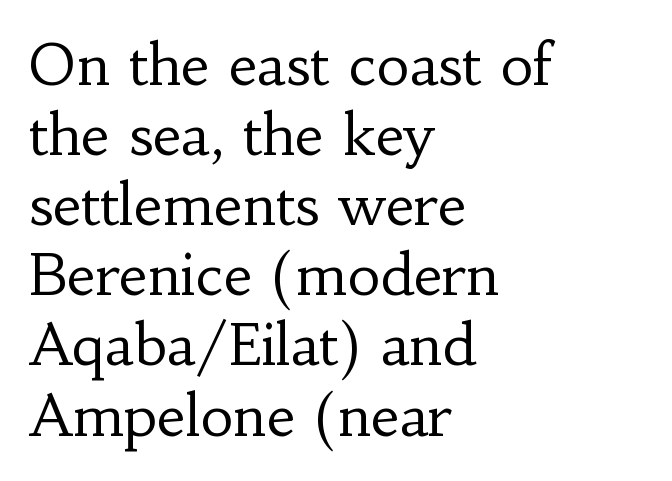
Serif or sans? Serif — the stroke terminals have little feet. The lettering holds an erect, upright posture throughout. Looks like regular typesetting: each glyph gets only the width it needs. Nothing unusual about the tracking: characters are spaced as the font intends. Has an underline been added? It has not. Unbolded letterforms with no extra heft.
